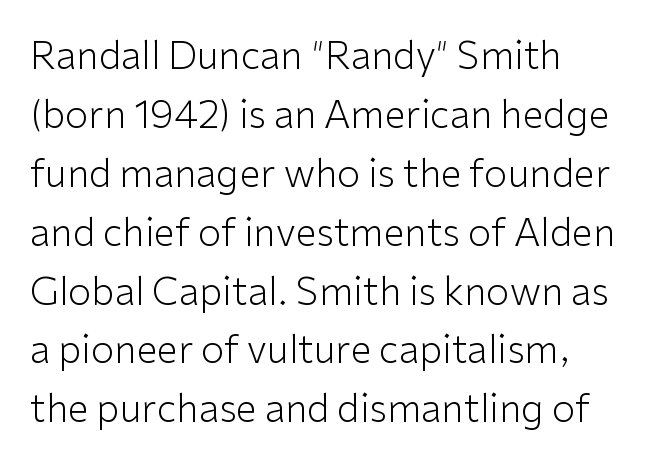
Q: Is the text bold? A: No.
Q: Is the text italic (slanted)? A: No, it is upright.
Q: Is the typeface a serif or a sans-serif typeface? A: Sans-serif.
Q: Is the text underlined? A: No.
Q: How is the paragraph aligned? A: Left-aligned.
Q: Is the spacing between letters normal or unusually wide? A: Normal.
Q: Is the spacing between lines tight, normal or loose? A: Normal.
Q: Width (condensed, normal, or wide)? A: Normal.
Q: Stroke contrast? A: Low.
Q: x-height? A: Medium.
Q: Monospaced? A: No.
